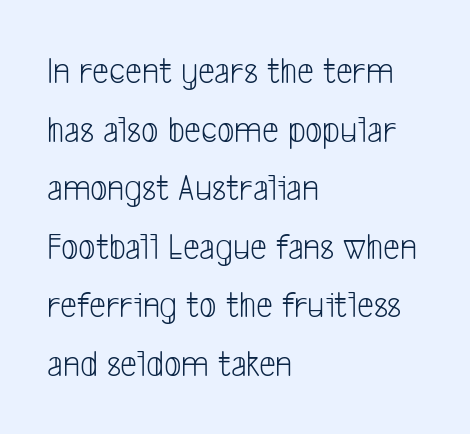
These lines are rendered in a variable-pitch font. This is sans-serif lettering, the kind often seen on screens and signage. Students, note that the glyphs here touch the page at normal intervals. Beneath every word, the page is bare. The rendering anchors every line to the left-hand side. The font is comparable to plain body text, perhaps lighter.
